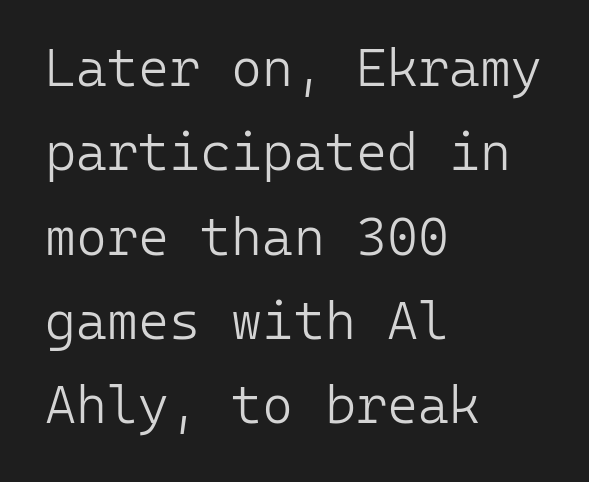
Q: Is the text bold? A: No.
Q: Is the text italic (slanted)? A: No, it is upright.
Q: Is the typeface a serif or a sans-serif typeface? A: Sans-serif.
Q: Is the text underlined? A: No.
Q: How is the paragraph aligned? A: Left-aligned.
Q: Is the spacing between letters normal or unusually wide? A: Normal.
Q: Is the spacing between lines tight, normal or loose? A: Normal.
Q: Width (condensed, normal, or wide)? A: Normal.
Q: Stroke contrast? A: Low.
Q: x-height? A: Medium.
Q: Monospaced? A: Yes.
